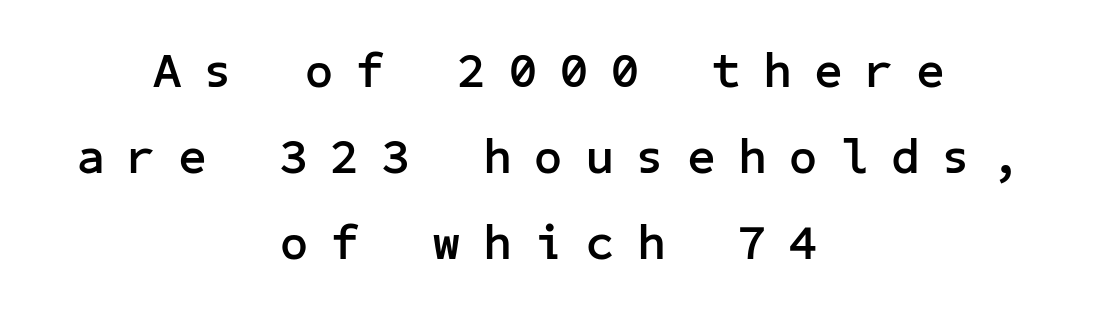
The image shows 49 px semibold sans-serif type, upright; set centered, line spacing 1.76x, unusually wide letter spacing (+0.47 em), not underlined; low stroke contrast and a medium x-height.
